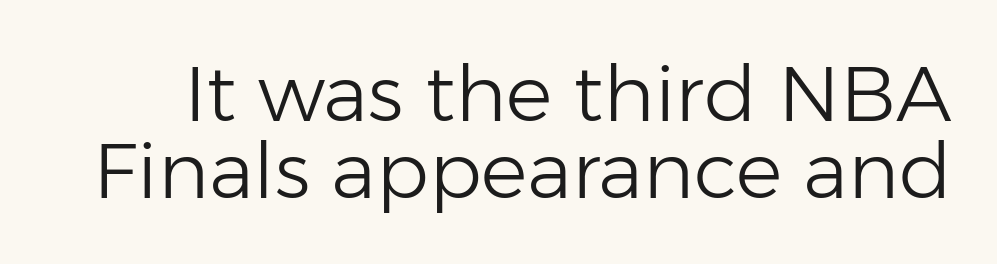
The image shows 78 px light sans-serif type, upright; set tight line spacing (0.99x), normal letter spacing, not underlined; low stroke contrast and a medium x-height.
